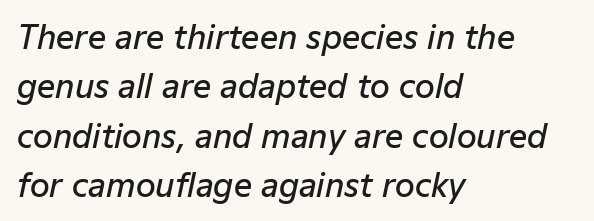
{"italic": "yes", "lean": "right", "slant_degrees": 12, "bold": "semi", "weight": "semibold", "width": "normal", "stroke_contrast": "low", "x_height": "medium", "monospaced": "no", "underline": "no", "align": "left", "line_spacing": "normal", "line_spacing_ratio": 1.54, "letter_spacing": "normal", "letter_spacing_em": 0.0, "glyph_px": 32}
